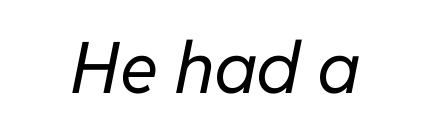
Q: Is the text bold? A: No.
Q: Is the text italic (slanted)? A: Yes, it leans right by about 11 degrees.
Q: Is the text underlined? A: No.
Q: How is the paragraph aligned? A: Centered.
Q: Is the spacing between letters normal or unusually wide? A: Normal.
Q: Width (condensed, normal, or wide)? A: Normal.
Q: Stroke contrast? A: Low.
Q: x-height? A: Medium.
Q: Monospaced? A: No.
